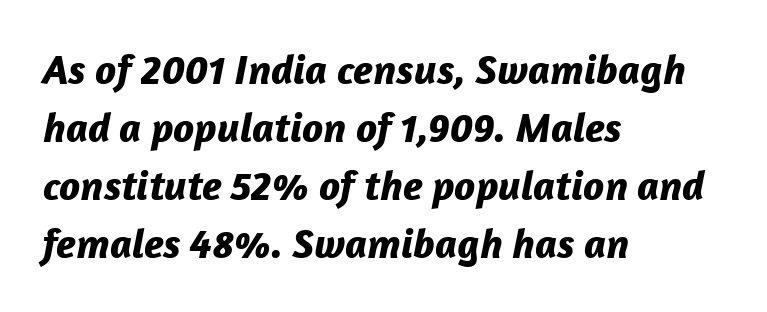
Italic: yes, the glyphs are oblique. How would I describe the line gaps? Plain and ordinary. These lines carry a lot of weight — the face is fully bold. The passage shown is typed in a proportional face where columns would drift. Bare-footed words on every line. These lines stack with their left ends in a neat column.
